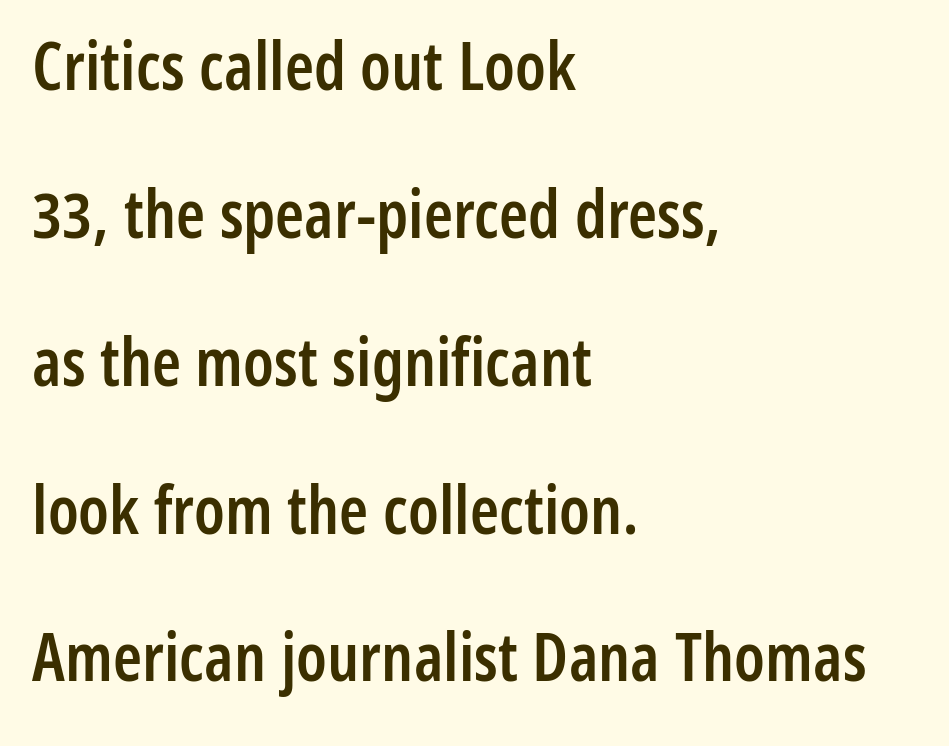
The image shows 66 px semibold, condensed sans-serif type, upright; set left-aligned, loose line spacing (2.24x), normal letter spacing, not underlined; low stroke contrast and a medium x-height.
